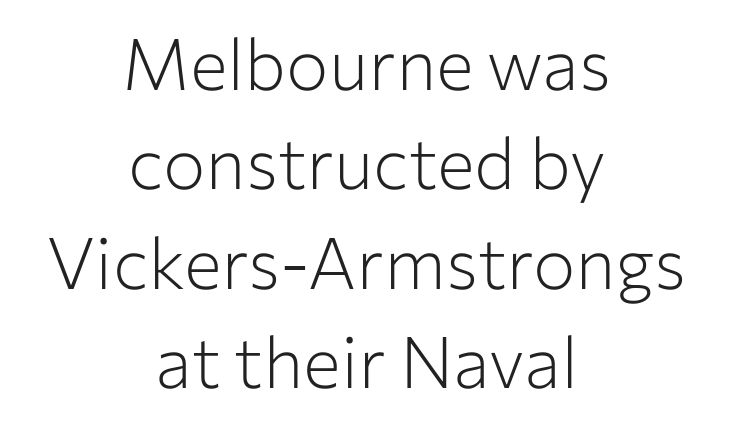
Note the varied advance widths — an 'i' is clearly narrower than an 'm'. Alignment: centered. Unbolded letterforms with no extra heft. The letterforms sit shoulder to shoulder at normal distance. Italic? Not at all — the glyphs are vertical. The designer left line spacing at the default.
